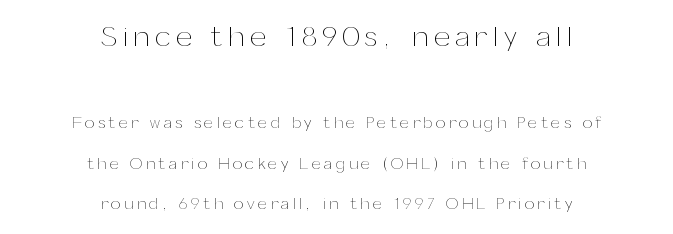
The image shows 29 px thin type, upright; set centered, loose line spacing (2.4x), unusually wide letter spacing (+0.2 em), not underlined; the first (top) block is 1.71x larger; medium stroke contrast and a medium x-height.
